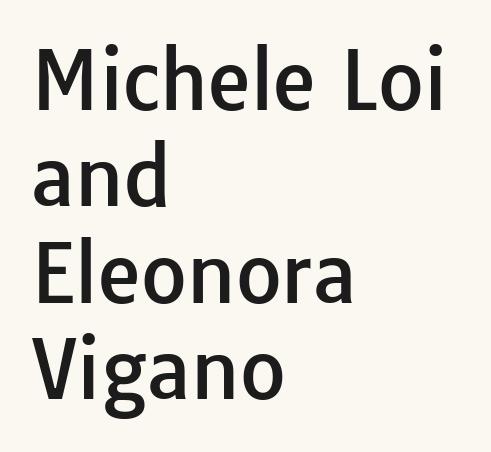
Every stem runs plumb, perpendicular to the baseline. Left-aligned paragraph, ragged on the right. The face used here is proportionally spaced, like ordinary book or web type. Does extra space separate the letters? No, they use regular spacing. The letters carry no serifs — their stems end cleanly without finishing strokes.
